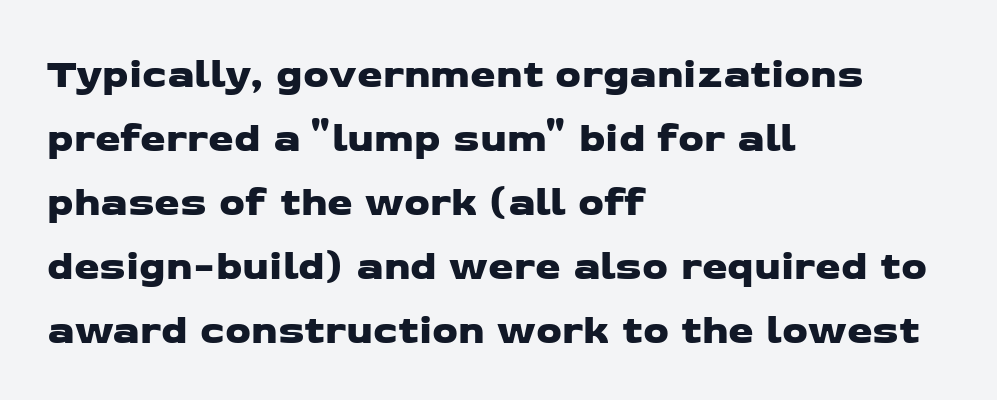
These lines are rendered in a variable-pitch font. Vertical spacing — default. Look at the bottom of the vertical strokes: they stop flat, with no serifs. Honestly, there is no underline to notice here at all.
